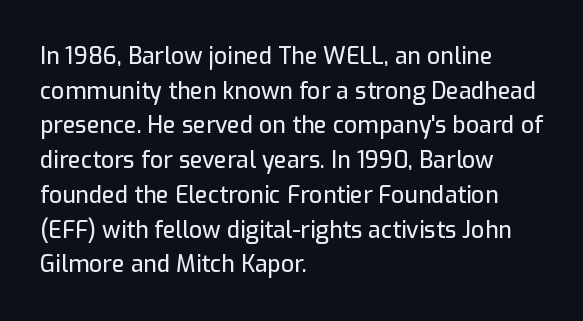
{"italic": "no", "underline": "no", "align": "left", "line_spacing": "normal", "line_spacing_ratio": 1.51, "letter_spacing": "normal", "letter_spacing_em": 0.0, "glyph_px": 23}
